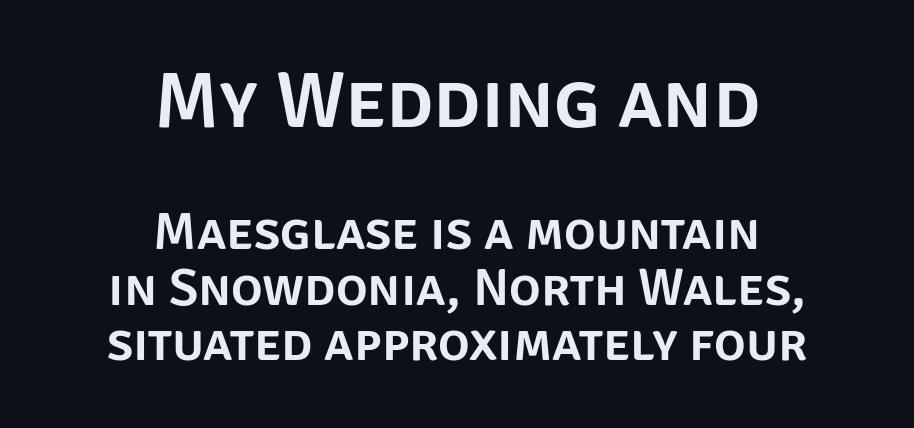
The image shows 80 px sans-serif type, upright; set centered, tight line spacing (1.05x), normal letter spacing, not underlined; the first (top) block is 1.51x larger; low stroke contrast and a large x-height.
